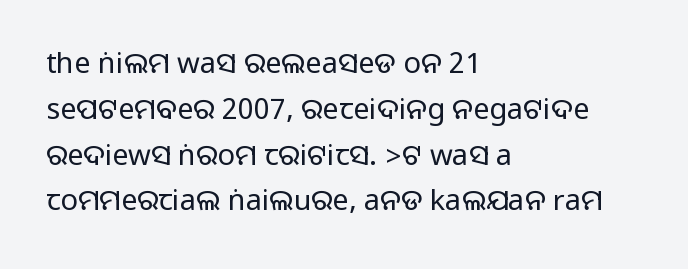
Q: Is the text italic (slanted)? A: No, it is upright.
Q: Is the typeface a serif or a sans-serif typeface? A: Sans-serif.
Q: Is the text underlined? A: No.
Q: How is the paragraph aligned? A: Left-aligned.
Q: Is the spacing between letters normal or unusually wide? A: Normal.
Q: Is the spacing between lines tight, normal or loose? A: Normal.
Q: Width (condensed, normal, or wide)? A: Normal.
Q: Stroke contrast? A: Medium.
Q: Monospaced? A: No.
